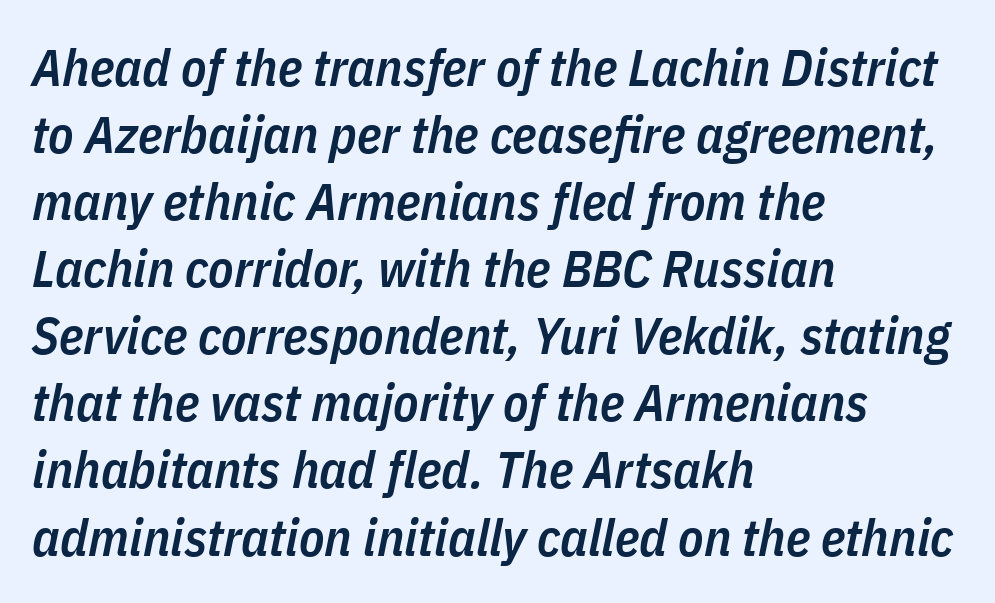
Nothing unusual about the tracking: characters are spaced as the font intends. This sample uses an oblique cut, with every glyph tilted off the vertical. Character widths vary here, with narrow letters taking less room than wide ones. The leading is moderate, giving the passage an even texture.
